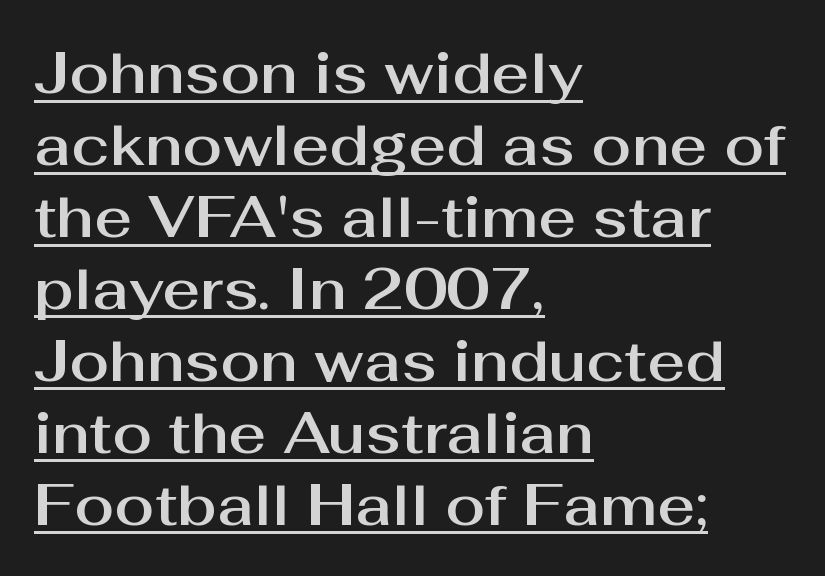
The image shows 58 px sans-serif type, upright; set left-aligned, line spacing 1.24x, normal letter spacing, underlined; medium stroke contrast and a medium x-height.
